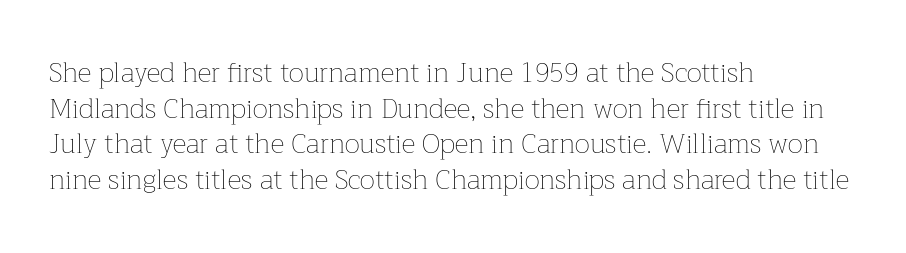
The image shows 27 px text type, upright; set left-aligned, normal line spacing (1.32x), normal letter spacing, not underlined.
